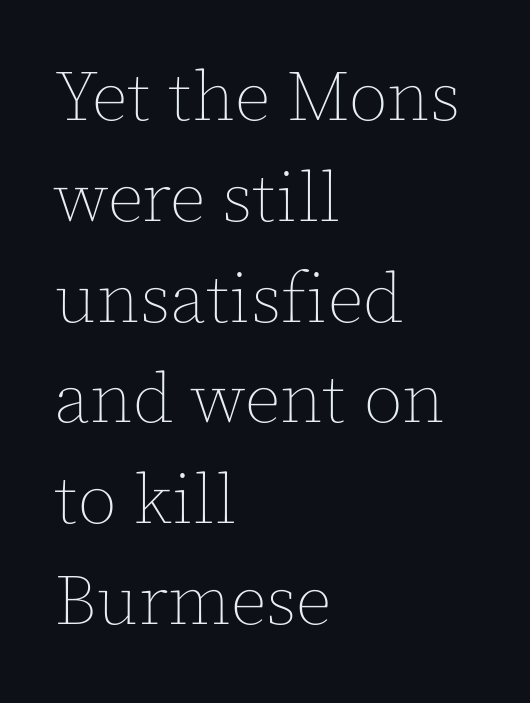
{"italic": "no", "bold": "no", "weight": "thin", "width": "normal", "x_height": "medium", "monospaced": "no", "underline": "no", "align": "left", "line_spacing": "normal", "line_spacing_ratio": 1.42, "letter_spacing": "normal", "letter_spacing_em": 0.0, "glyph_px": 71}
